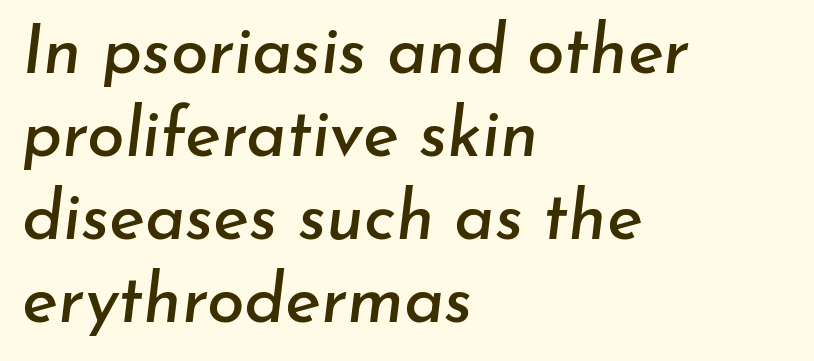
Q: Is the text italic (slanted)? A: Yes, it leans right by about 7 degrees.
Q: Is the text underlined? A: No.
Q: How is the paragraph aligned? A: Left-aligned.
Q: Is the spacing between letters normal or unusually wide? A: Normal.
Q: Width (condensed, normal, or wide)? A: Normal.
Q: Stroke contrast? A: Low.
Q: x-height? A: Small.
Q: Monospaced? A: No.
